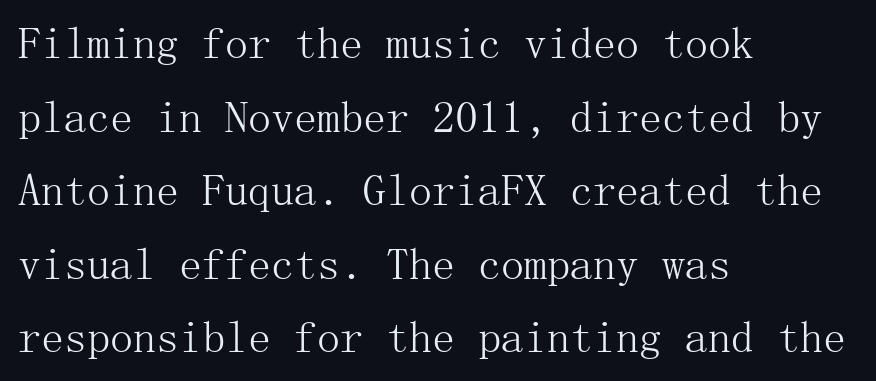
The image shows 46 px light serif type, upright; set left-aligned, normal line spacing (1.6x), normal letter spacing, not underlined; medium stroke contrast and a medium x-height.
